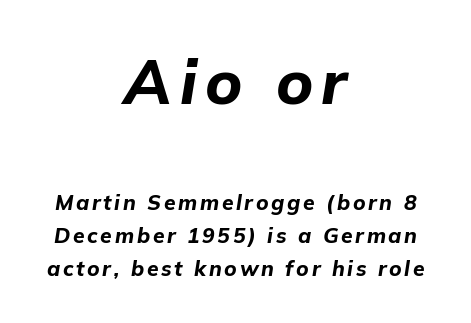
{"italic": "yes", "lean": "right", "slant_degrees": 9, "bold": "yes", "weight": "bold", "width": "normal", "stroke_contrast": "low", "x_height": "medium", "monospaced": "no", "underline": "no", "align": "center", "line_spacing": "normal", "line_spacing_ratio": 1.57, "larger_block": "first", "size_ratio": 2.95, "glyph_px": 62}
